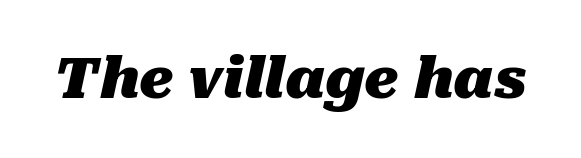
{"italic": "yes", "lean": "right", "slant_degrees": 10, "bold": "yes", "weight": "heavy", "width": "normal", "stroke_contrast": "medium", "x_height": "medium", "monospaced": "no", "underline": "no", "letter_spacing": "normal", "letter_spacing_em": 0.0, "glyph_px": 56}
